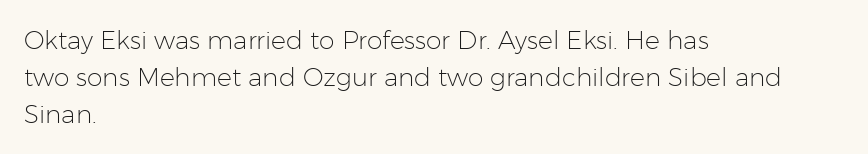
Q: Is the text bold? A: No.
Q: Is the text italic (slanted)? A: No, it is upright.
Q: Is the text underlined? A: No.
Q: How is the paragraph aligned? A: Left-aligned.
Q: Is the spacing between letters normal or unusually wide? A: Normal.
Q: Is the spacing between lines tight, normal or loose? A: Normal.
